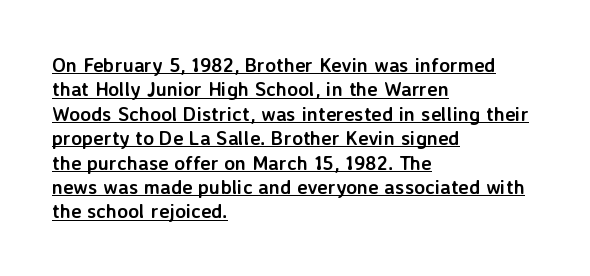
{"italic": "no", "bold": "yes", "underline": "yes", "align": "left", "line_spacing_ratio": 1.22, "letter_spacing": "normal", "letter_spacing_em": 0.0, "glyph_px": 20}
